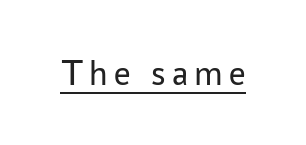
{"serif": "no", "italic": "no", "bold": "no", "weight": "regular", "width": "normal", "stroke_contrast": "low", "x_height": "medium", "monospaced": "no", "underline": "yes", "glyph_px": 37}
